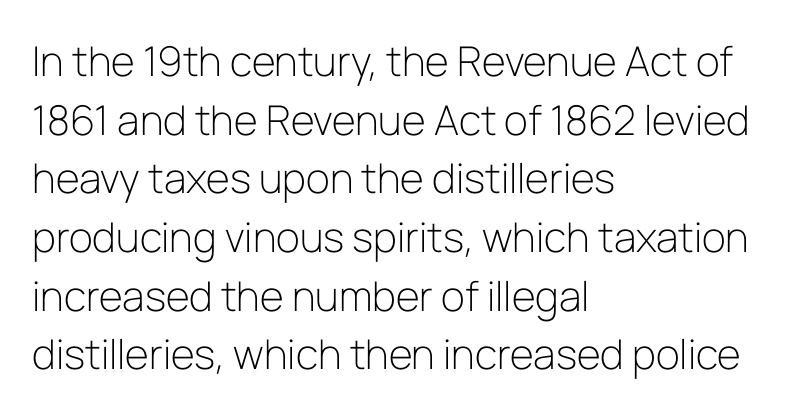
Q: Is the text bold? A: No.
Q: Is the text italic (slanted)? A: No, it is upright.
Q: Is the typeface a serif or a sans-serif typeface? A: Sans-serif.
Q: Is the text underlined? A: No.
Q: How is the paragraph aligned? A: Left-aligned.
Q: Is the spacing between letters normal or unusually wide? A: Normal.
Q: Is the spacing between lines tight, normal or loose? A: Normal.
Q: Width (condensed, normal, or wide)? A: Normal.
Q: Stroke contrast? A: Low.
Q: x-height? A: Medium.
Q: Monospaced? A: No.
